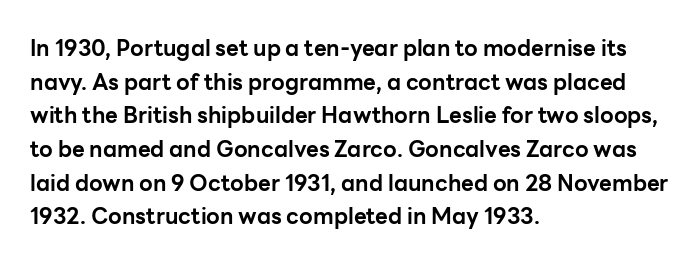
{"italic": "no", "bold": "yes", "underline": "no", "align": "left", "line_spacing": "normal", "line_spacing_ratio": 1.53, "letter_spacing": "normal", "letter_spacing_em": 0.0, "glyph_px": 22}
